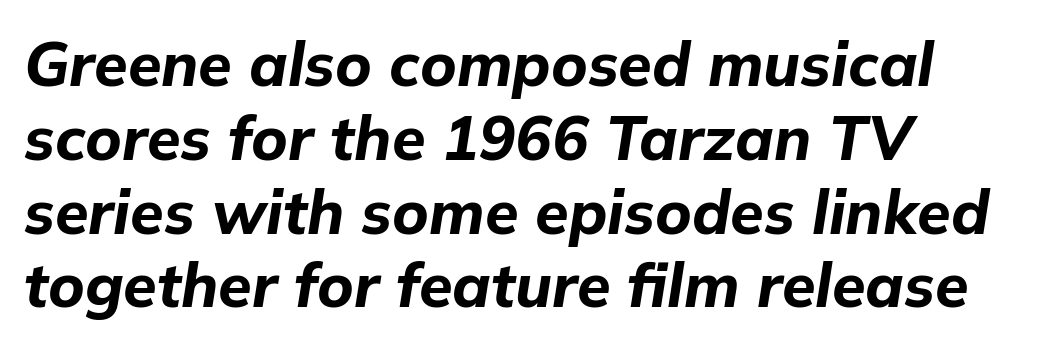
{"italic": "yes", "lean": "right", "slant_degrees": 9, "bold": "yes", "weight": "bold", "width": "normal", "stroke_contrast": "low", "x_height": "medium", "monospaced": "no", "underline": "no", "align": "left", "line_spacing_ratio": 1.21, "letter_spacing": "normal", "letter_spacing_em": 0.0, "glyph_px": 61}
